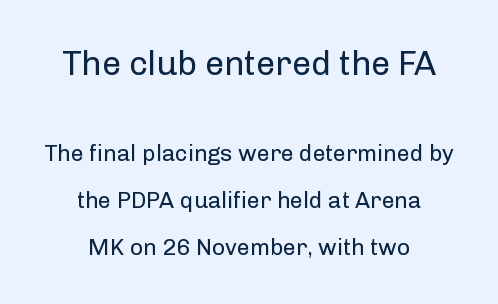
Varying glyph widths throughout — classic text-font behaviour. Clear beneath every line of the passage. Caption: face not bold, strokes unweighted. Notice how the stems are strictly vertical — no italics here. Here the glyphs are tracked normally, forming tight word shapes.
